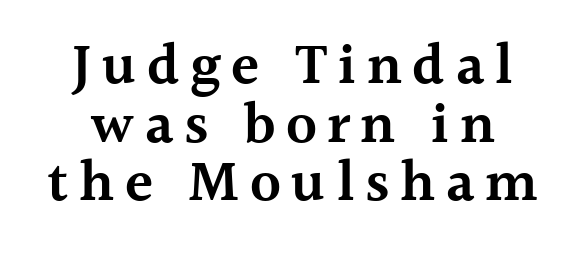
Each letter keeps its own natural width here, so spacing adapts to shape. This is the regular roman posture of the typeface. Compared with a flush-left layout, this one balances lines on the center instead. The leading is snug, giving the passage a crowded texture.
